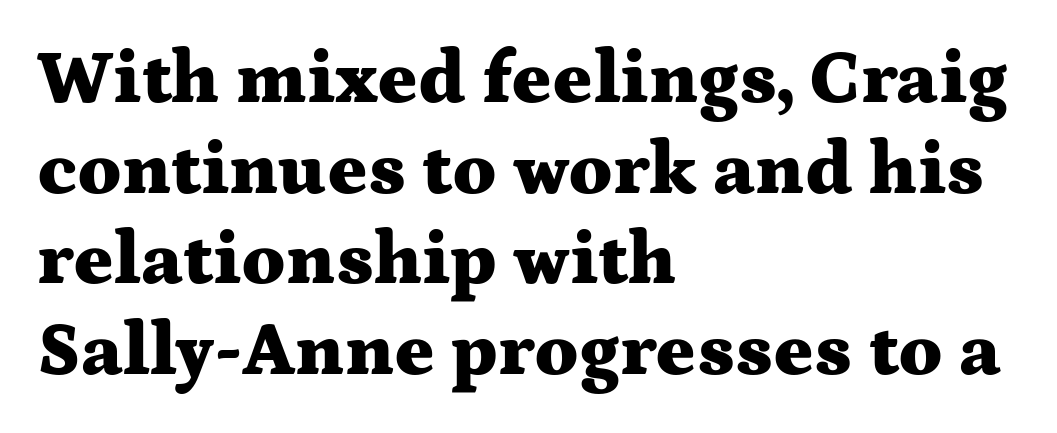
{"serif": "yes", "italic": "no", "bold": "yes", "weight": "heavy", "width": "wide", "stroke_contrast": "medium", "x_height": "medium", "monospaced": "no", "underline": "no", "align": "left", "line_spacing_ratio": 1.21, "letter_spacing": "normal", "letter_spacing_em": 0.0, "glyph_px": 75}
